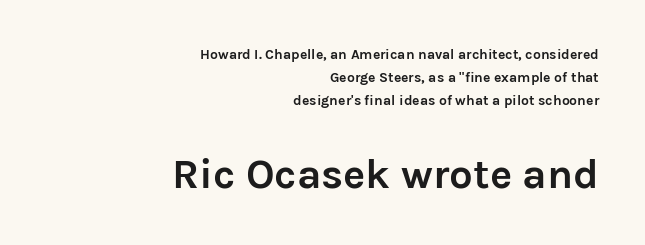
{"serif": "no", "italic": "no", "bold": "yes", "weight": "semibold", "width": "normal", "stroke_contrast": "low", "x_height": "medium", "monospaced": "no", "underline": "no", "align": "right", "line_spacing": "normal", "line_spacing_ratio": 1.65, "letter_spacing": "normal", "letter_spacing_em": 0.0, "larger_block": "second", "size_ratio": 3.0, "glyph_px": 42}
